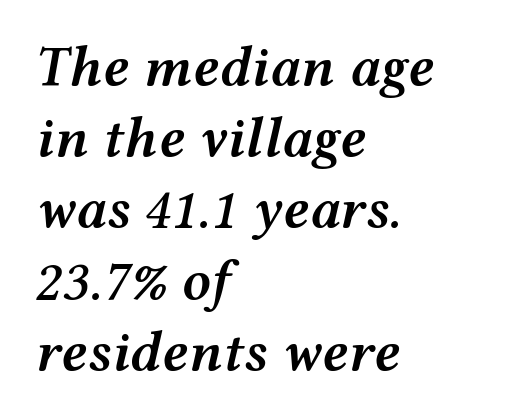
A typesetter would call this leading conventional body-copy spacing. The baseline area is clear. The face used here has a pronounced slope to its letters. What stands out about the letter spacing? Nothing — it is the standard amount. The rendering uses natural spacing where letterforms have individual widths.
